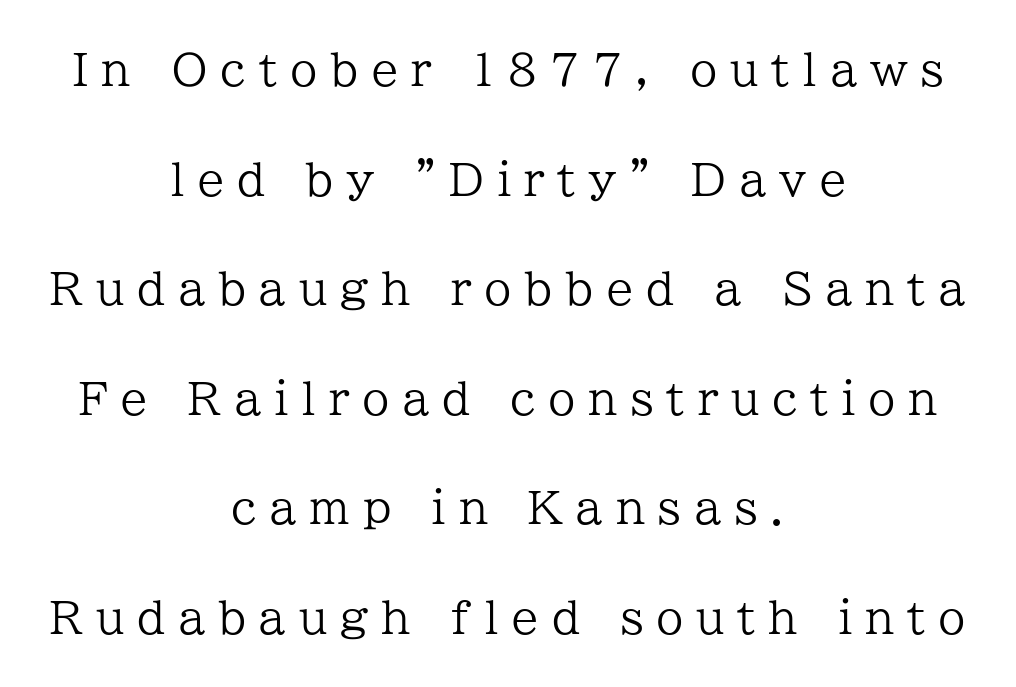
Q: Is the text bold? A: No.
Q: Is the text italic (slanted)? A: No, it is upright.
Q: Is the typeface a serif or a sans-serif typeface? A: Serif.
Q: Is the text underlined? A: No.
Q: How is the paragraph aligned? A: Centered.
Q: Is the spacing between letters normal or unusually wide? A: Unusually wide.
Q: Is the spacing between lines tight, normal or loose? A: Loose.
Q: Width (condensed, normal, or wide)? A: Normal.
Q: Stroke contrast? A: Low.
Q: x-height? A: Medium.
Q: Monospaced? A: No.
